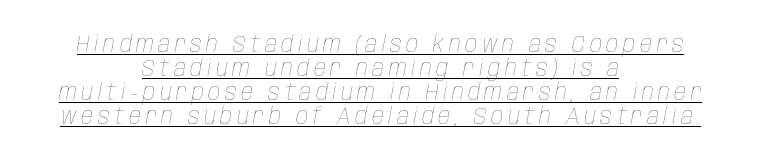
The image shows 24 px text type, italic (leaning right); set centered, tight line spacing (1.0x), underlined.
